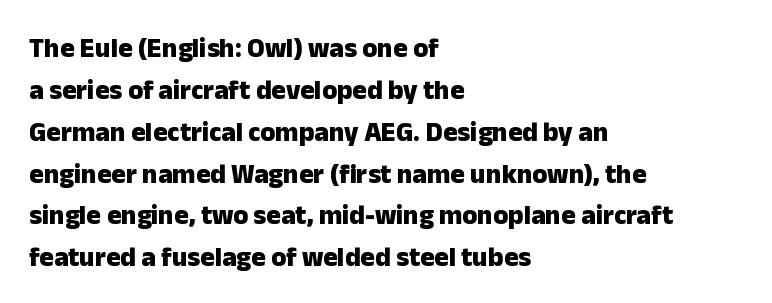
Q: Is the text bold? A: Yes.
Q: Is the text italic (slanted)? A: No, it is upright.
Q: Is the text underlined? A: No.
Q: How is the paragraph aligned? A: Left-aligned.
Q: Is the spacing between letters normal or unusually wide? A: Normal.
Q: Is the spacing between lines tight, normal or loose? A: Normal.
